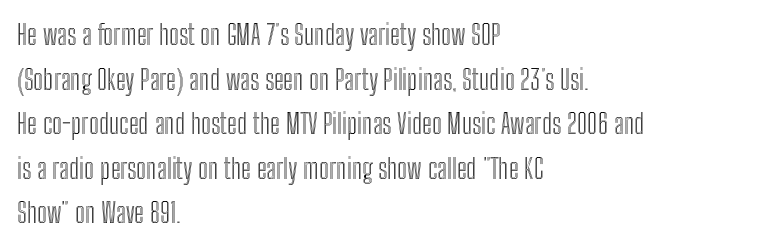
One glance says typical: line gaps are just what's usual. Type without underlining. Ordinary non-slanted type is in use. The face used here is proportionally spaced, like ordinary book or web type. Line beginnings align vertically; line endings do not. The rendering keeps characters at their native spacing.
